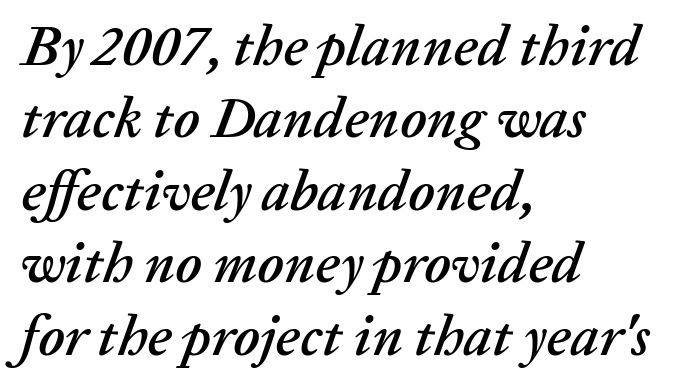
{"italic": "yes", "lean": "right", "slant_degrees": 20, "width": "normal", "stroke_contrast": "low", "x_height": "medium", "monospaced": "no", "underline": "no", "align": "left", "line_spacing": "normal", "line_spacing_ratio": 1.27, "letter_spacing": "normal", "letter_spacing_em": 0.0, "glyph_px": 57}
